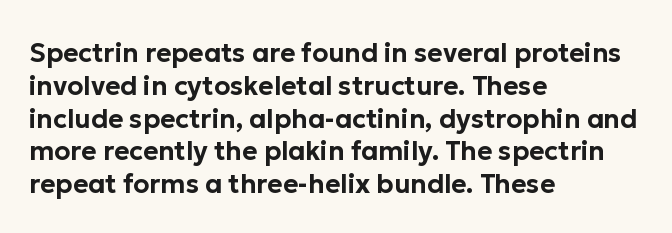
Each new line begins a customary step beneath the previous one. The passage shown is not underscored anywhere. Unlike italic type, these characters show no tilt at all. Casual observation: everything's shoved over to the left.
